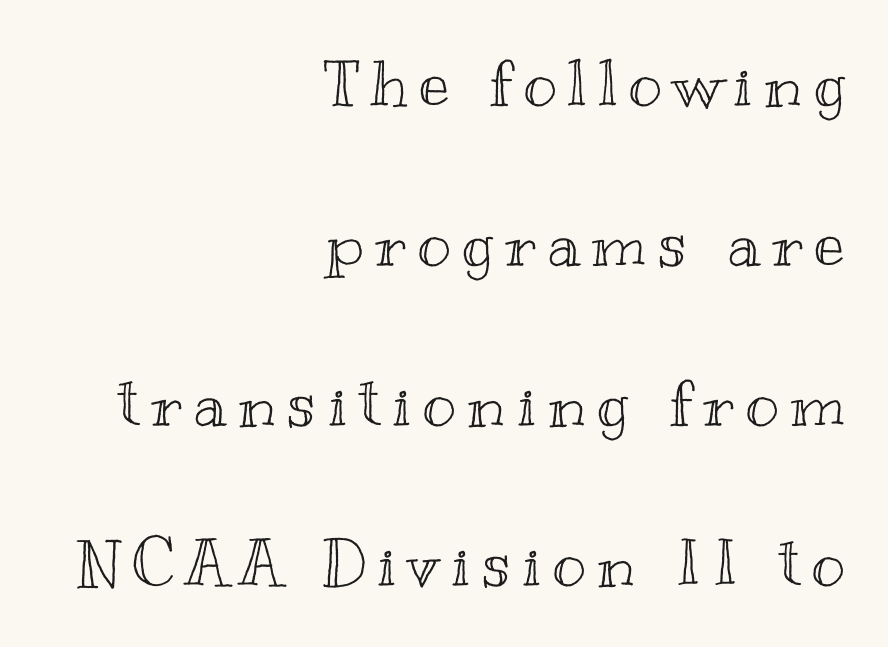
Honestly, the rows look like they've been pulled way apart. Underlining? Definitely not there. Line ends are locked; line starts wander. Looks like regular typesetting: each glyph gets only the width it needs. Do the letters lean? They stand straight.
